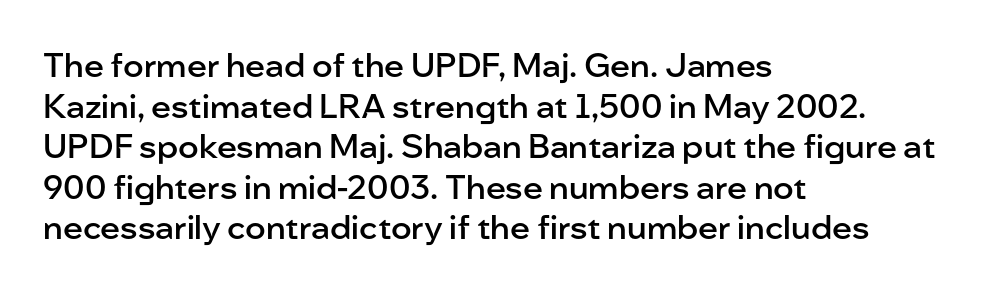
The image shows 33 px semibold sans-serif type, upright; set left-aligned, line spacing 1.23x, normal letter spacing, not underlined; low stroke contrast and a medium x-height.
